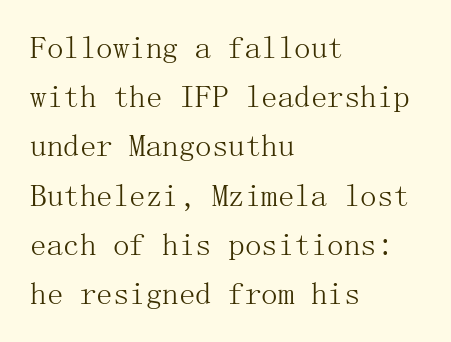
Old-style or modern, the face here clearly has serifs. Is the type heavy? It reads as light-to-regular instead. Each line starts at the same left margin while the right side varies. Does the lettering tilt? It doesn't — this is upright. No extra tracking has been applied to these lines. The gap between lines stays unmarked.
